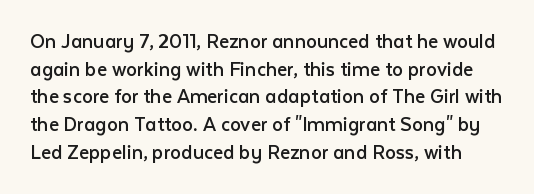
The image shows 22 px text type, upright; set normal line spacing (1.26x), normal letter spacing, not underlined.
